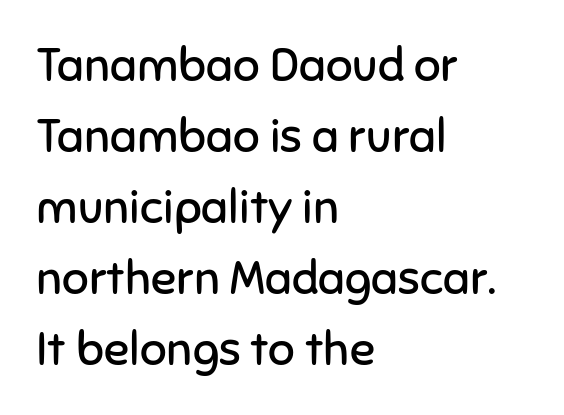
The image shows 47 px regular-weight sans-serif type, upright; set left-aligned, normal line spacing (1.51x), normal letter spacing, not underlined; low stroke contrast and a medium x-height.
